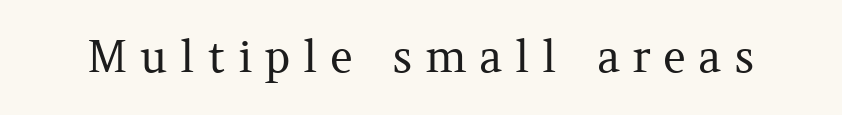
Q: Is the text bold? A: No.
Q: Is the text italic (slanted)? A: No, it is upright.
Q: Is the typeface a serif or a sans-serif typeface? A: Serif.
Q: Is the text underlined? A: No.
Q: Is the spacing between letters normal or unusually wide? A: Unusually wide.
Q: Width (condensed, normal, or wide)? A: Normal.
Q: Stroke contrast? A: Medium.
Q: x-height? A: Medium.
Q: Monospaced? A: No.
